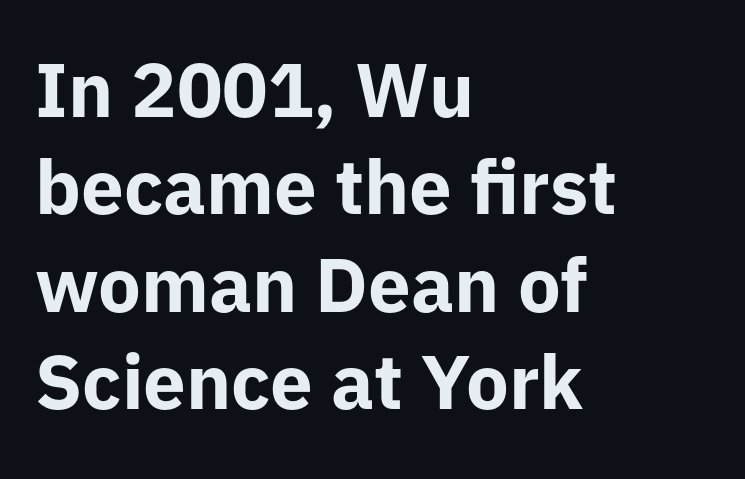
The rendering uses a bold face; every stroke is thick and dark. Leading: standard. Each letter keeps its own natural width here, so spacing adapts to shape. Compared with a centered layout, this one pins lines to the left instead. Short note: letters normally spaced. Does the type have serifs? No, each stem ends abruptly.
